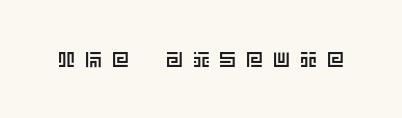
Any mark beneath the type? The region is blank. The type is letterspaced generously, with wide tracking. The letters stand straight up with perfectly vertical stems.
